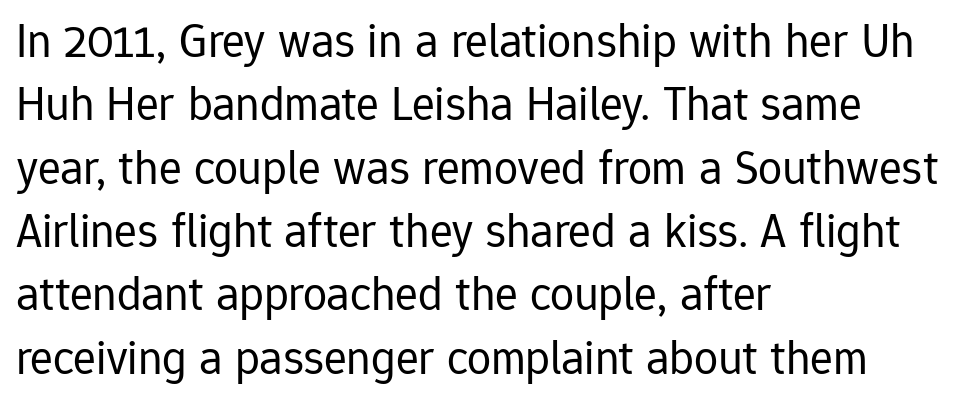
Each word holds together tightly as a unit, with standard inter-letter gaps. How would I describe the line gaps? Plain and ordinary. Typeset ragged right — the left edge is the straight one. The font's upright variant was chosen for this text.
